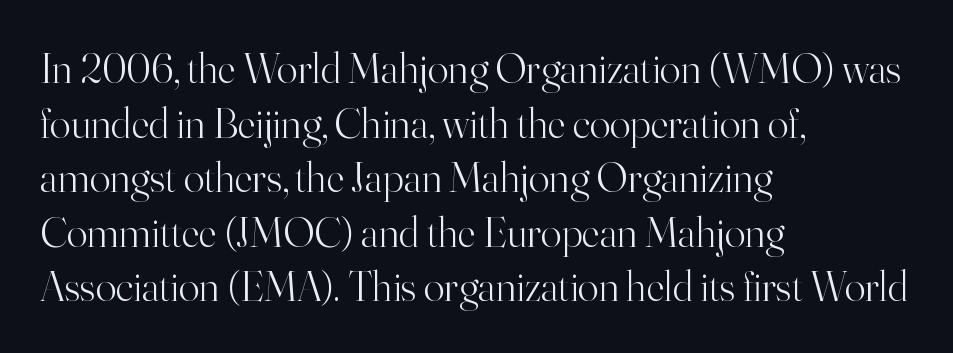
{"serif": "yes", "italic": "no", "bold": "no", "weight": "light", "width": "normal", "stroke_contrast": "high", "x_height": "small", "monospaced": "no", "underline": "no", "align": "left", "line_spacing": "normal", "line_spacing_ratio": 1.27, "letter_spacing": "normal", "letter_spacing_em": 0.0, "glyph_px": 43}
